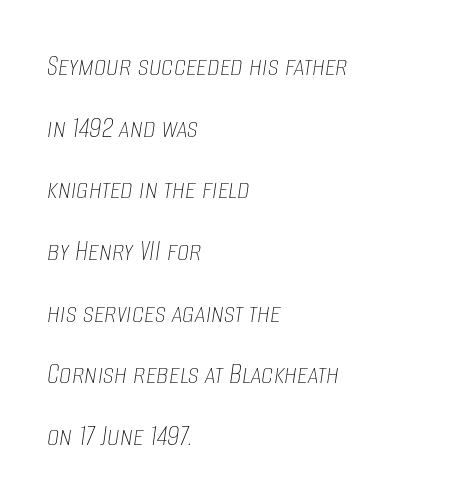
Q: Is the text bold? A: No.
Q: Is the text italic (slanted)? A: Yes, it leans right by about 8 degrees.
Q: Is the text underlined? A: No.
Q: How is the paragraph aligned? A: Left-aligned.
Q: Is the spacing between letters normal or unusually wide? A: Normal.
Q: Is the spacing between lines tight, normal or loose? A: Loose.
Q: Width (condensed, normal, or wide)? A: Condensed.
Q: Stroke contrast? A: Low.
Q: x-height? A: Large.
Q: Monospaced? A: No.
